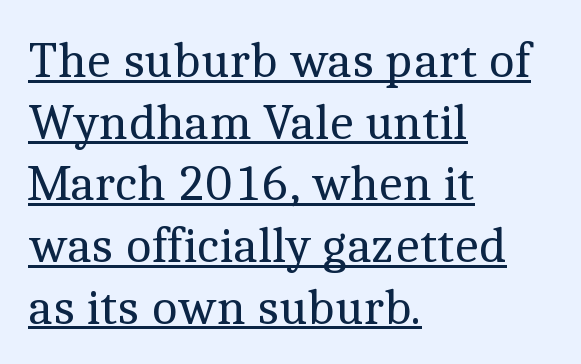
Q: Is the text bold? A: No.
Q: Is the text italic (slanted)? A: No, it is upright.
Q: Is the typeface a serif or a sans-serif typeface? A: Serif.
Q: Is the text underlined? A: Yes.
Q: How is the paragraph aligned? A: Left-aligned.
Q: Is the spacing between letters normal or unusually wide? A: Normal.
Q: Width (condensed, normal, or wide)? A: Normal.
Q: x-height? A: Medium.
Q: Monospaced? A: No.
